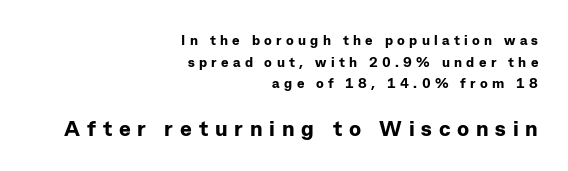
{"italic": "no", "bold": "yes", "underline": "no", "align": "right", "line_spacing": "normal", "line_spacing_ratio": 1.55, "letter_spacing": "wide", "letter_spacing_em": 0.31, "larger_block": "second", "size_ratio": 1.57, "glyph_px": 22}
